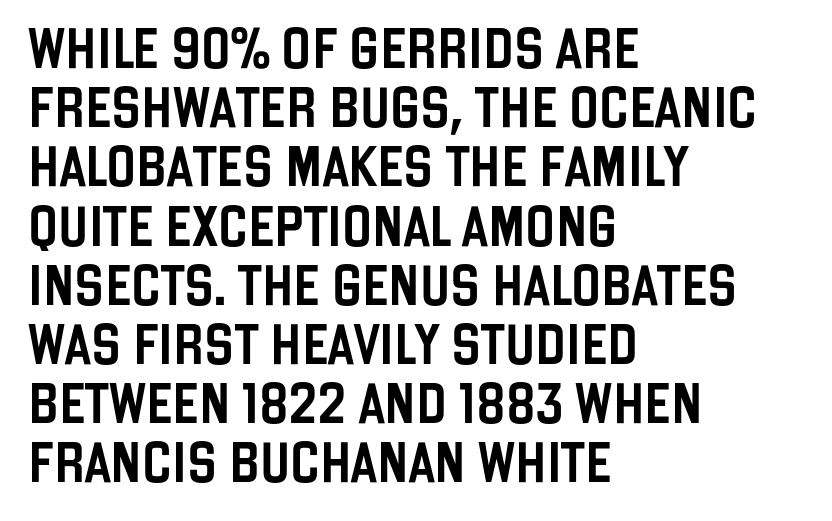
Q: Is the text italic (slanted)? A: No, it is upright.
Q: Is the typeface a serif or a sans-serif typeface? A: Sans-serif.
Q: Is the text underlined? A: No.
Q: How is the paragraph aligned? A: Left-aligned.
Q: Is the spacing between letters normal or unusually wide? A: Normal.
Q: Is the spacing between lines tight, normal or loose? A: Normal.
Q: Width (condensed, normal, or wide)? A: Condensed.
Q: Stroke contrast? A: Low.
Q: x-height? A: Large.
Q: Monospaced? A: No.
